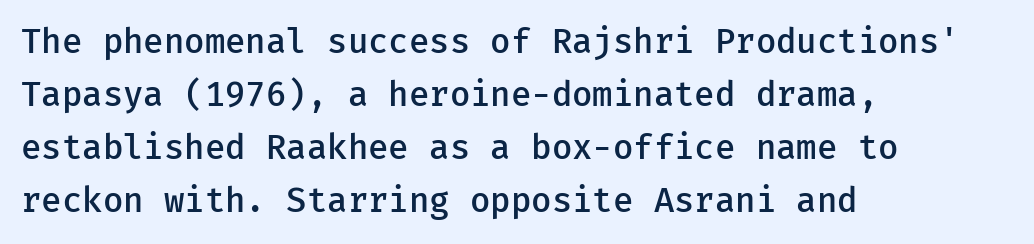
The image shows 34 px semibold sans-serif type, upright; set left-aligned, normal line spacing (1.56x), normal letter spacing, not underlined; low stroke contrast and a medium x-height.
